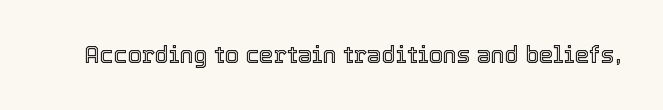
The image shows 23 px text type, upright; set normal letter spacing, not underlined.
